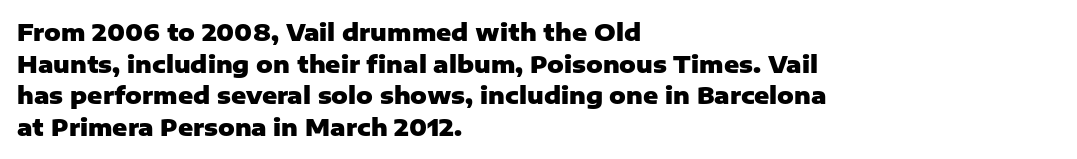
{"italic": "no", "bold": "yes", "underline": "no", "align": "left", "line_spacing": "normal", "line_spacing_ratio": 1.37, "letter_spacing": "normal", "letter_spacing_em": 0.0, "glyph_px": 23}
